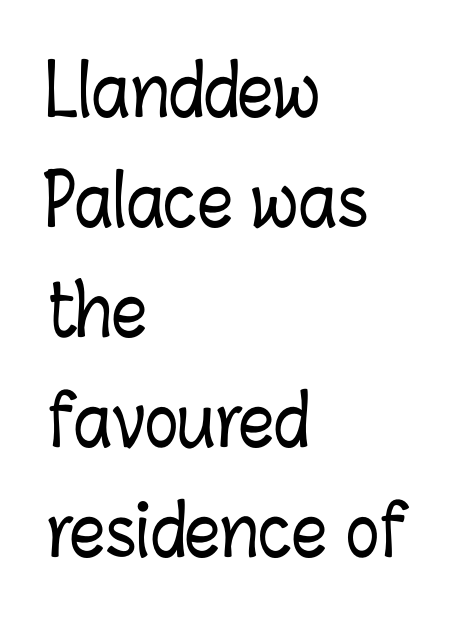
Q: Is the text italic (slanted)? A: No, it is upright.
Q: Is the text underlined? A: No.
Q: How is the paragraph aligned? A: Left-aligned.
Q: Is the spacing between letters normal or unusually wide? A: Normal.
Q: Is the spacing between lines tight, normal or loose? A: Normal.
Q: Width (condensed, normal, or wide)? A: Condensed.
Q: Stroke contrast? A: Low.
Q: x-height? A: Medium.
Q: Monospaced? A: No.
